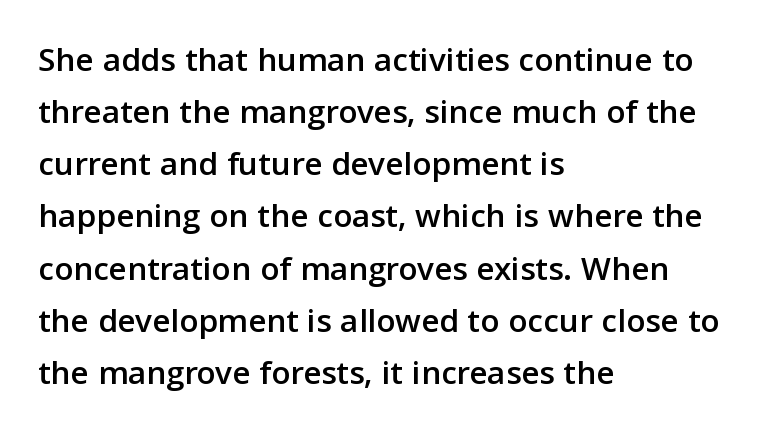
Q: Is the text italic (slanted)? A: No, it is upright.
Q: Is the typeface a serif or a sans-serif typeface? A: Sans-serif.
Q: Is the text underlined? A: No.
Q: How is the paragraph aligned? A: Left-aligned.
Q: Is the spacing between letters normal or unusually wide? A: Normal.
Q: Is the spacing between lines tight, normal or loose? A: Normal.
Q: Width (condensed, normal, or wide)? A: Normal.
Q: Stroke contrast? A: Low.
Q: x-height? A: Medium.
Q: Monospaced? A: No.
